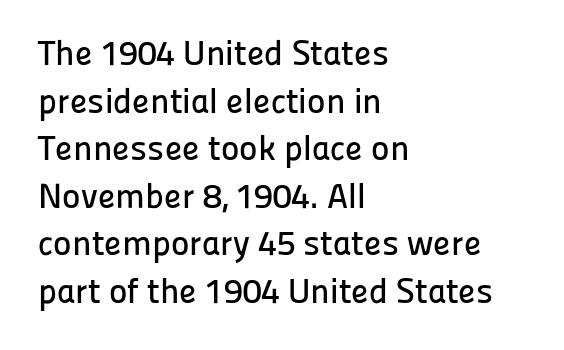
{"serif": "no", "italic": "no", "width": "normal", "stroke_contrast": "low", "x_height": "medium", "monospaced": "no", "underline": "no", "align": "left", "line_spacing": "normal", "line_spacing_ratio": 1.36, "letter_spacing": "normal", "letter_spacing_em": 0.0, "glyph_px": 35}
